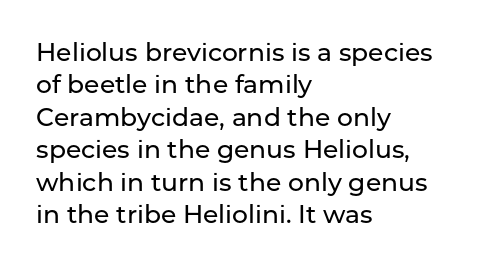
Q: Is the text italic (slanted)? A: No, it is upright.
Q: Is the text underlined? A: No.
Q: How is the paragraph aligned? A: Left-aligned.
Q: Is the spacing between letters normal or unusually wide? A: Normal.
Q: Is the spacing between lines tight, normal or loose? A: Normal.
